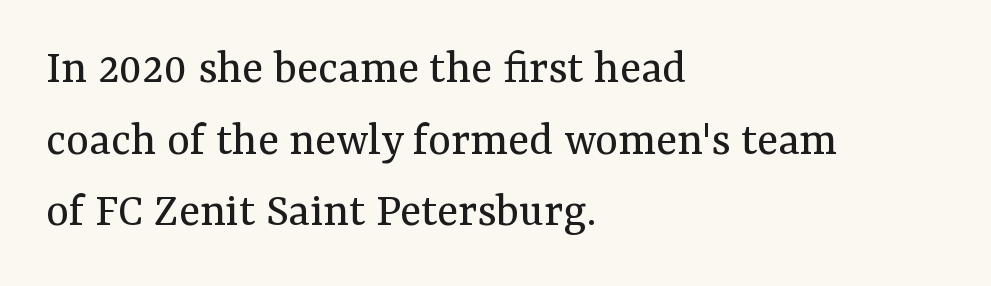
Weight: in the light-to-regular range. Small tapered or slab feet sit at the stroke ends, so this counts as serif. You could not count columns in this text — the font is proportionally spaced. Honestly, the row spacing looks completely unremarkable. Tracking value appears to be zero — textbook default spacing.
